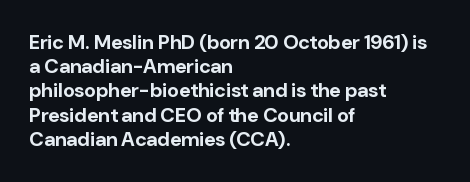
The image shows 20 px bold type, upright; set left-aligned, line spacing 1.21x, normal letter spacing, not underlined.
